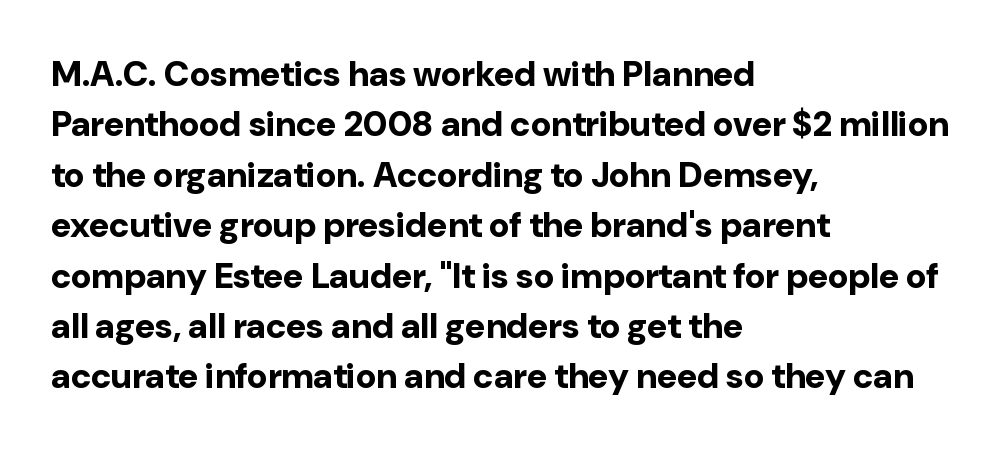
Q: Is the text bold? A: Yes.
Q: Is the text italic (slanted)? A: No, it is upright.
Q: Is the typeface a serif or a sans-serif typeface? A: Sans-serif.
Q: Is the text underlined? A: No.
Q: How is the paragraph aligned? A: Left-aligned.
Q: Is the spacing between letters normal or unusually wide? A: Normal.
Q: Is the spacing between lines tight, normal or loose? A: Normal.
Q: Width (condensed, normal, or wide)? A: Normal.
Q: Stroke contrast? A: Low.
Q: x-height? A: Medium.
Q: Monospaced? A: No.
